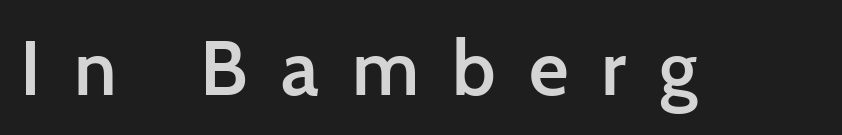
The image shows 77 px semibold sans-serif type, upright; set unusually wide letter spacing (+0.43 em), not underlined; low stroke contrast and a medium x-height.
